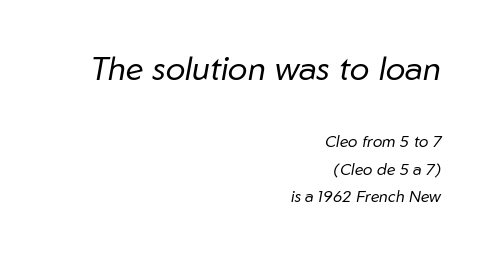
The image shows 33 px regular-weight type, italic (leaning right); set right-aligned, line spacing 1.74x, normal letter spacing, not underlined; the first (top) block is 2.06x larger; low stroke contrast and a medium x-height.
